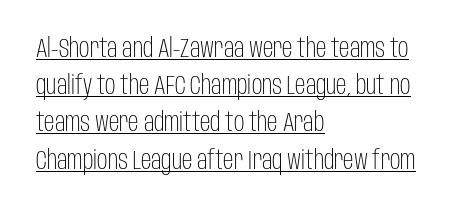
Summary of weight: not heavy and not bold. The type sits square on the baseline with zero lean. Tracking here is standard; glyphs follow each other at the usual distance. The glyphs are accompanied by a horizontal stroke just below them. Leftover space on each line is placed entirely after the last word.
